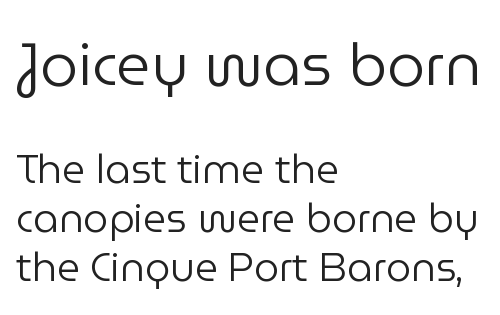
Q: Is the text bold? A: No.
Q: Is the text italic (slanted)? A: No, it is upright.
Q: Is the typeface a serif or a sans-serif typeface? A: Sans-serif.
Q: Is the text underlined? A: No.
Q: How is the paragraph aligned? A: Left-aligned.
Q: Is the spacing between letters normal or unusually wide? A: Normal.
Q: Which block of text is set in a larger size, the first (top) or the second (bottom)? A: The first (top) one.
Q: Width (condensed, normal, or wide)? A: Normal.
Q: Stroke contrast? A: Low.
Q: x-height? A: Medium.
Q: Monospaced? A: No.
